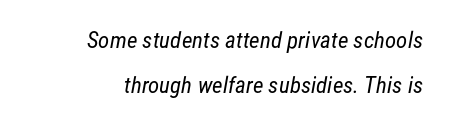
This is not heavy type; no bold has been used. Standard letterfit; no display-style spreading of the glyphs. This sample trades compactness for vertical openness between lines. Caption: multi-line text, flush right, ragged left. The space beneath each line is pristine and unruled.
